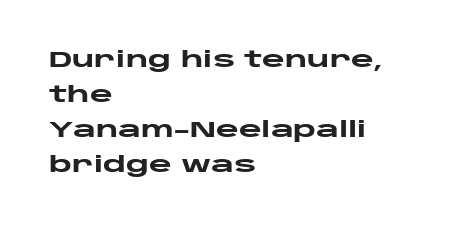
Horizontal bands of white between lines are of average thickness. The rendering keeps characters at their native spacing. Line beginnings align vertically; line endings do not. The font is running at its bold setting. No italicization has been applied; the sample stays upright.
